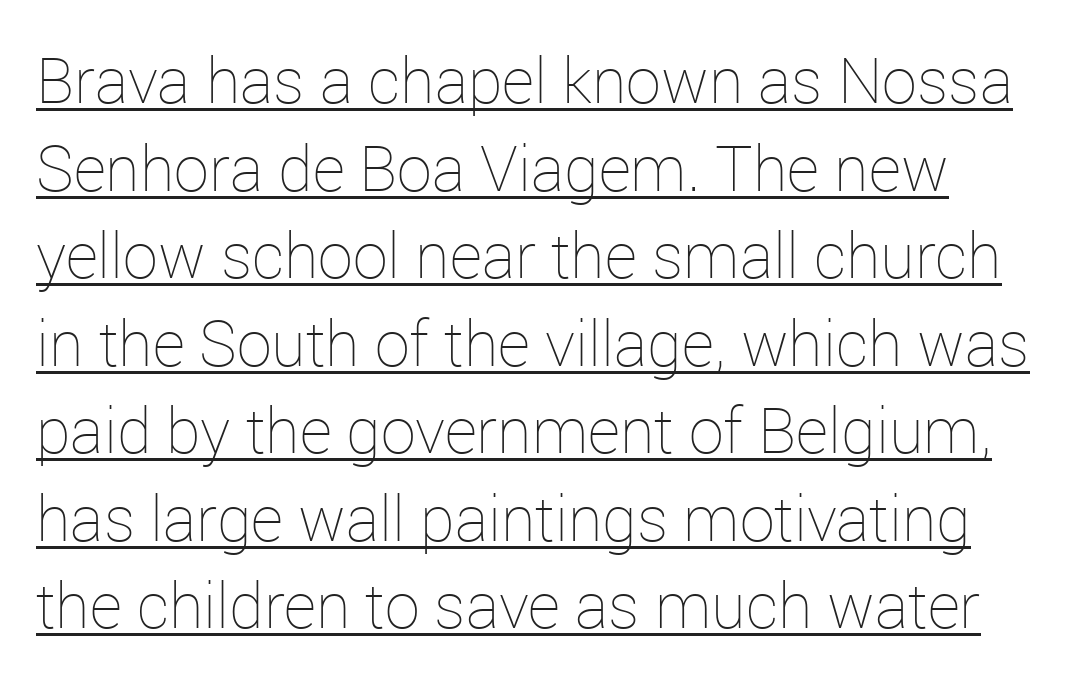
{"italic": "no", "bold": "no", "weight": "thin", "width": "normal", "stroke_contrast": "low", "x_height": "medium", "monospaced": "no", "underline": "yes", "line_spacing": "normal", "line_spacing_ratio": 1.39, "letter_spacing": "normal", "letter_spacing_em": 0.0, "glyph_px": 63}
